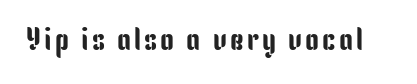
Q: Is the text italic (slanted)? A: No, it is upright.
Q: Is the typeface a serif or a sans-serif typeface? A: Sans-serif.
Q: Is the text underlined? A: No.
Q: Width (condensed, normal, or wide)? A: Condensed.
Q: Stroke contrast? A: Low.
Q: x-height? A: Medium.
Q: Monospaced? A: No.
